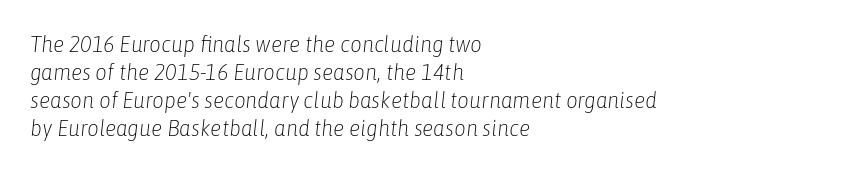
Quick note: underline off. Short and long lines alike share a common starting point at left. No heavy texture on the line: the type isn't bold. Here the glyphs are tracked normally, forming tight word shapes. Rendered with sloped, italic letterforms.
